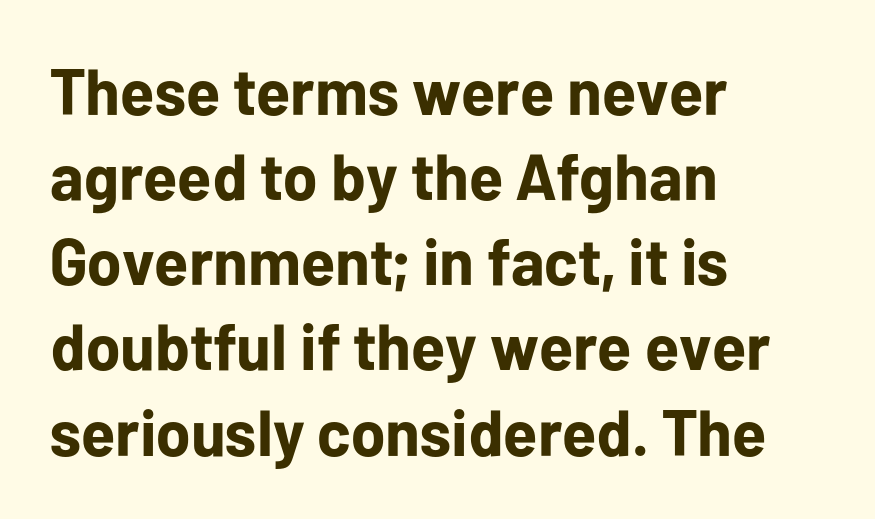
The image shows 65 px bold sans-serif type, upright; set left-aligned, normal line spacing (1.31x), normal letter spacing, not underlined; low stroke contrast and a medium x-height.
